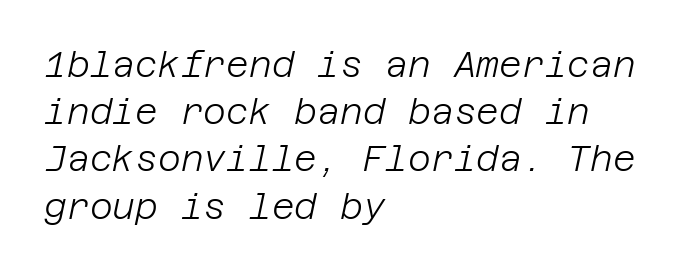
{"italic": "yes", "lean": "right", "slant_degrees": 12, "bold": "no", "weight": "light", "width": "normal", "stroke_contrast": "low", "x_height": "large", "underline": "no", "align": "left", "line_spacing": "normal", "line_spacing_ratio": 1.35, "letter_spacing": "normal", "letter_spacing_em": 0.0, "glyph_px": 35}
